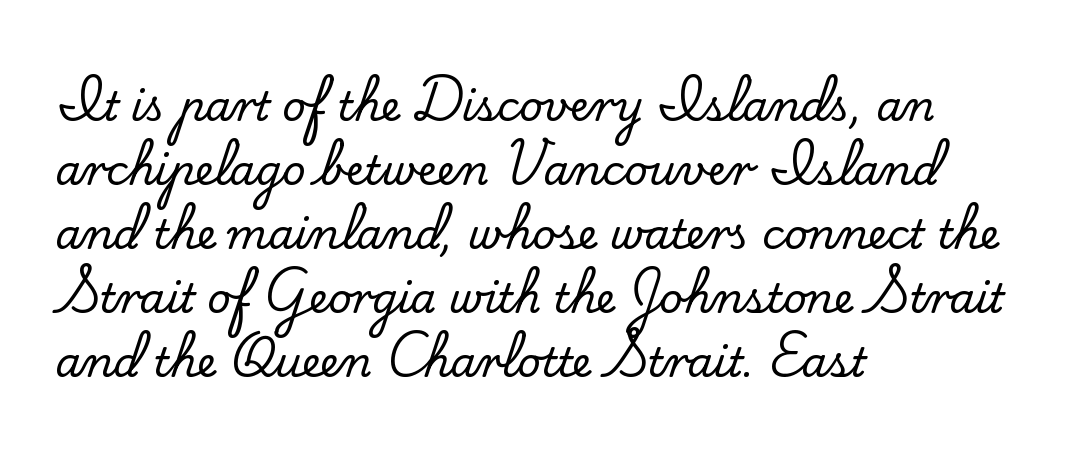
Words appear dense and cohesive because spacing is normal. To sum up the face: it has serifs. Note the varied advance widths — an 'i' is clearly narrower than an 'm'. Teacher's note: observe the even left margin — that is flush-left alignment. Each row of text sits above clean, open space.
